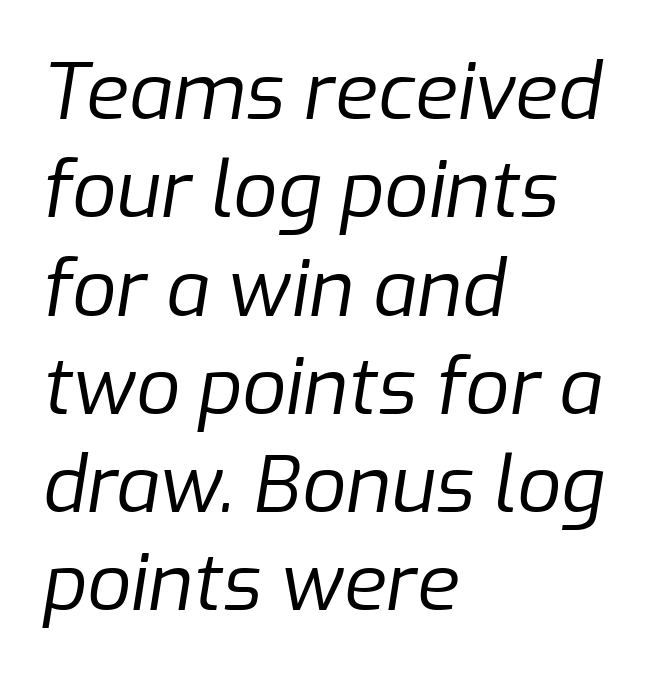
{"italic": "yes", "lean": "right", "slant_degrees": 9, "bold": "no", "weight": "regular", "width": "normal", "stroke_contrast": "low", "x_height": "medium", "monospaced": "no", "underline": "no", "align": "left", "line_spacing": "normal", "line_spacing_ratio": 1.26, "letter_spacing": "normal", "letter_spacing_em": 0.0, "glyph_px": 78}
